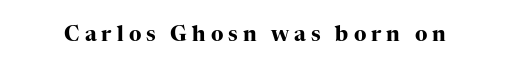
The tracking jumps out immediately: characters are airy and widely separated. Notice how thick the strokes are: this is what a full bold looks like. The foot of each line stays bare and open. Style check: upright.
